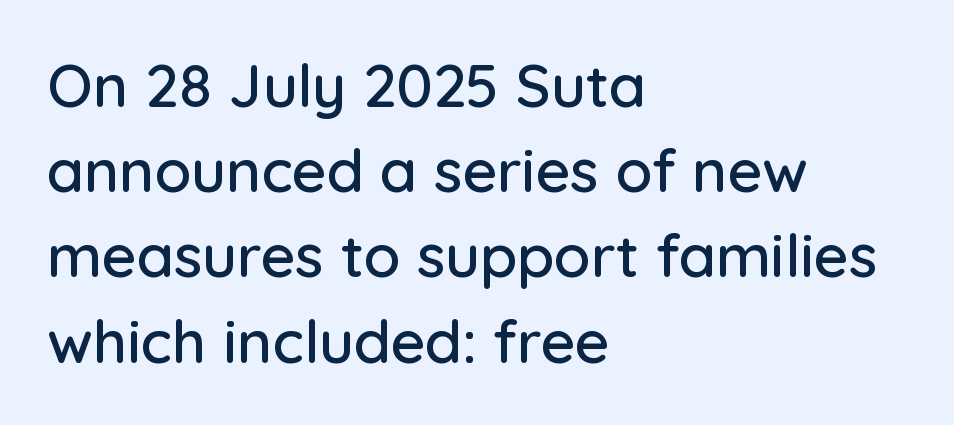
The image shows 60 px sans-serif type, upright; set left-aligned, normal line spacing (1.42x), normal letter spacing, not underlined; low stroke contrast and a medium x-height.
